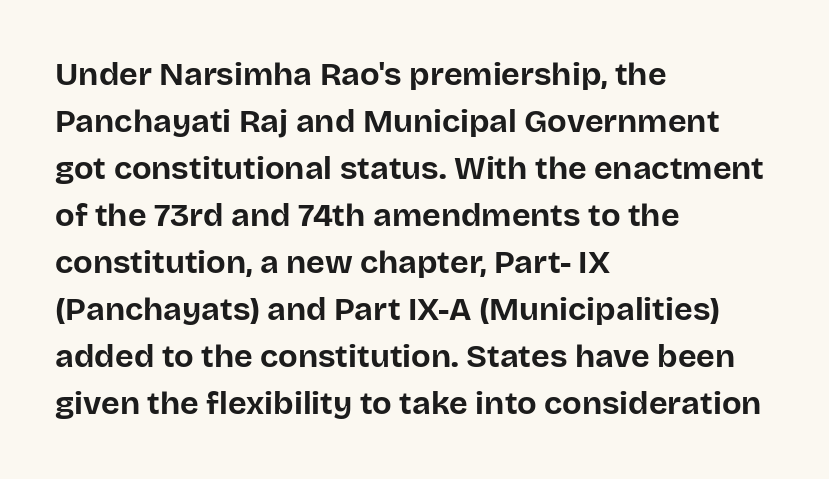
Think of a printed novel: that variable character pitch is what you see here. Type without underlining. Strokes here are thick enough to call this a true bold. You can tell from the bare stems that sans-serif type was used. Nobody touched the tracking dial on this one.
